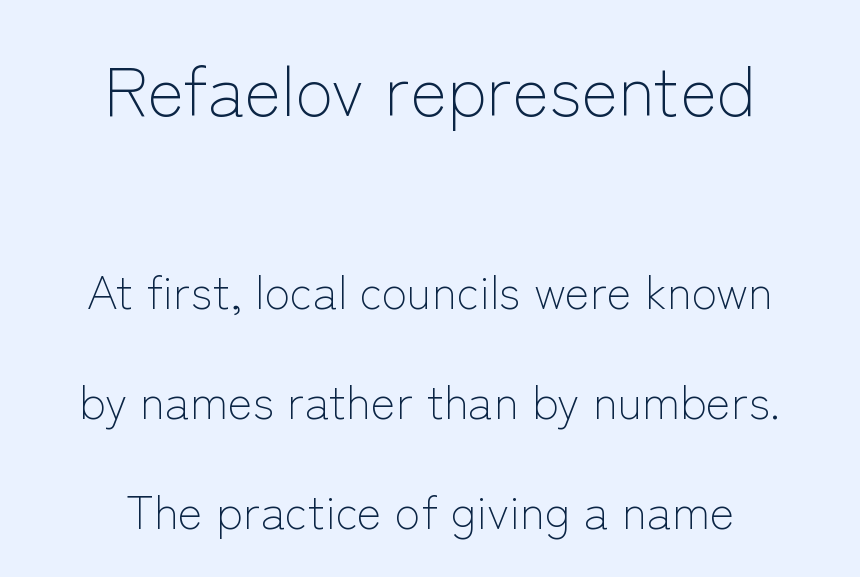
{"serif": "no", "italic": "no", "bold": "no", "weight": "light", "width": "normal", "stroke_contrast": "low", "x_height": "medium", "monospaced": "no", "underline": "no", "align": "center", "line_spacing": "loose", "line_spacing_ratio": 2.34, "letter_spacing": "normal", "letter_spacing_em": 0.0, "larger_block": "first", "size_ratio": 1.49, "glyph_px": 70}
